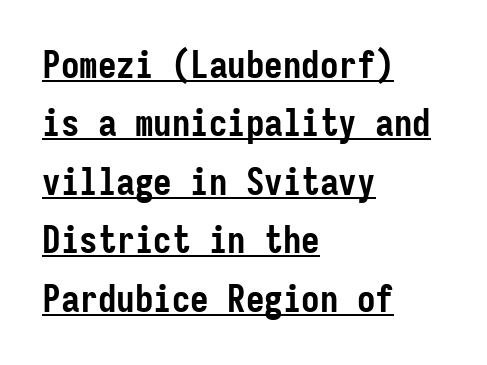
{"serif": "no", "italic": "no", "bold": "yes", "weight": "semibold", "width": "condensed", "stroke_contrast": "low", "x_height": "medium", "monospaced": "yes", "underline": "yes", "align": "left", "line_spacing": "normal", "line_spacing_ratio": 1.58, "letter_spacing": "normal", "letter_spacing_em": 0.0, "glyph_px": 37}
